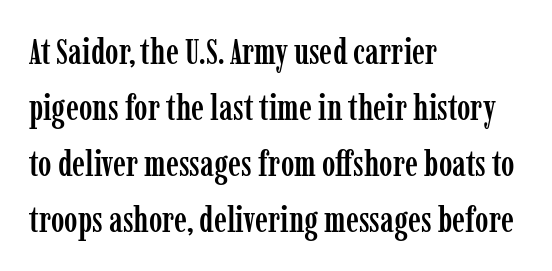
Each row of text sits above clean, open space. The face used here is proportionally spaced, like ordinary book or web type. Alignment: flush left. The letters sit at their default tracking, neither squeezed nor spread. Posture: upright roman. Is this a sans? No — the strokes have serifs.
